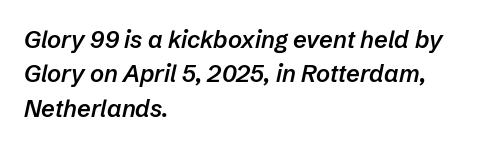
Q: Is the text bold? A: Semi-bold.
Q: Is the text italic (slanted)? A: Yes, it leans right by about 12 degrees.
Q: Is the text underlined? A: No.
Q: How is the paragraph aligned? A: Left-aligned.
Q: Is the spacing between letters normal or unusually wide? A: Normal.
Q: Is the spacing between lines tight, normal or loose? A: Normal.
